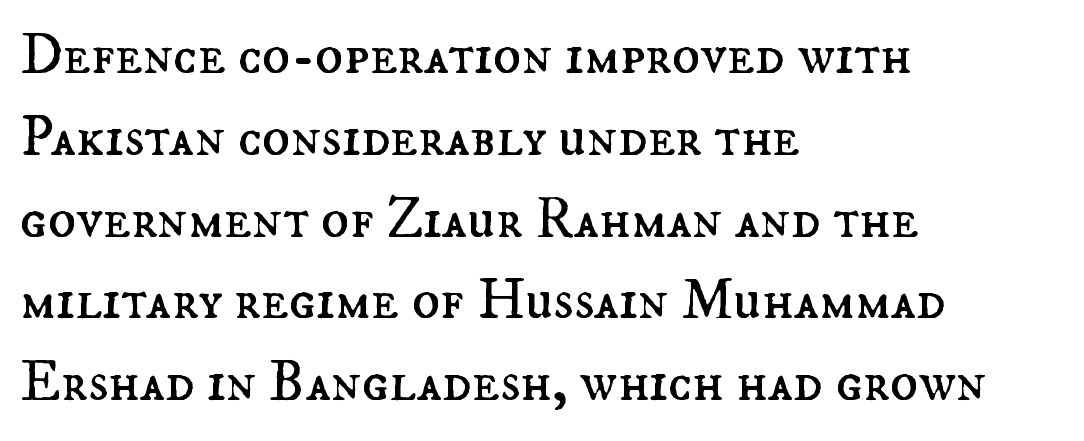
{"italic": "no", "bold": "no", "weight": "regular", "width": "normal", "stroke_contrast": "medium", "x_height": "small", "monospaced": "no", "underline": "no", "align": "left", "line_spacing": "normal", "line_spacing_ratio": 1.41, "letter_spacing": "normal", "letter_spacing_em": 0.0, "glyph_px": 58}
